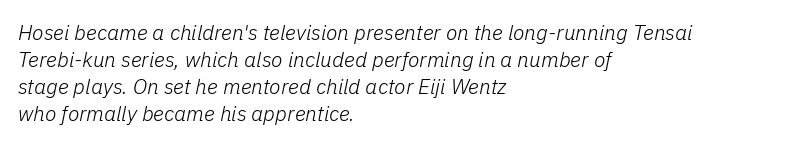
The image shows 21 px text type, italic (leaning right); set left-aligned, normal line spacing (1.28x), normal letter spacing, not underlined.
